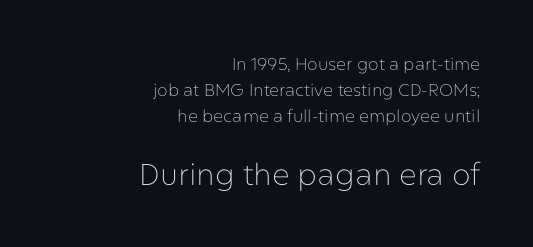
Q: Is the text bold? A: No.
Q: Is the text italic (slanted)? A: No, it is upright.
Q: Is the typeface a serif or a sans-serif typeface? A: Sans-serif.
Q: Is the text underlined? A: No.
Q: How is the paragraph aligned? A: Right-aligned.
Q: Is the spacing between letters normal or unusually wide? A: Normal.
Q: Is the spacing between lines tight, normal or loose? A: Normal.
Q: Which block of text is set in a larger size, the first (top) or the second (bottom)? A: The second (bottom) one.
Q: Width (condensed, normal, or wide)? A: Normal.
Q: Stroke contrast? A: Low.
Q: x-height? A: Medium.
Q: Monospaced? A: No.
